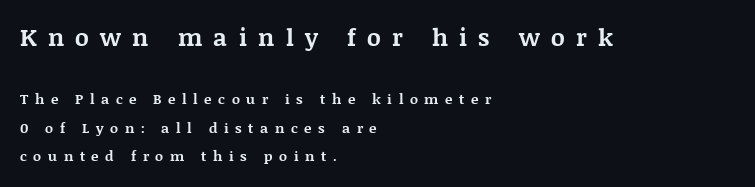
Q: Is the text bold? A: Yes.
Q: Is the text italic (slanted)? A: No, it is upright.
Q: Is the text underlined? A: No.
Q: How is the paragraph aligned? A: Left-aligned.
Q: Is the spacing between letters normal or unusually wide? A: Unusually wide.
Q: Is the spacing between lines tight, normal or loose? A: Loose.
Q: Which block of text is set in a larger size, the first (top) or the second (bottom)? A: The first (top) one.
